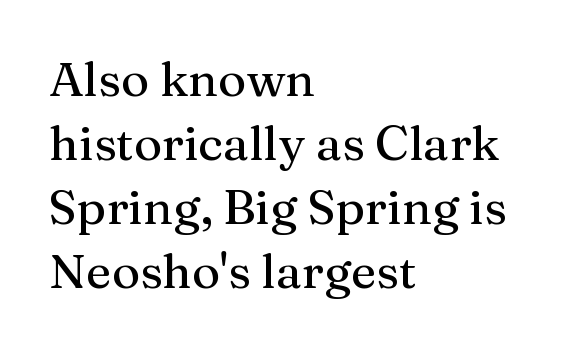
Posture: upright roman. A clean baseline with only descenders dipping below it. What's the leading like? Ordinary, nothing unusual. Compared with typical body copy, the letter spacing here is the same.
